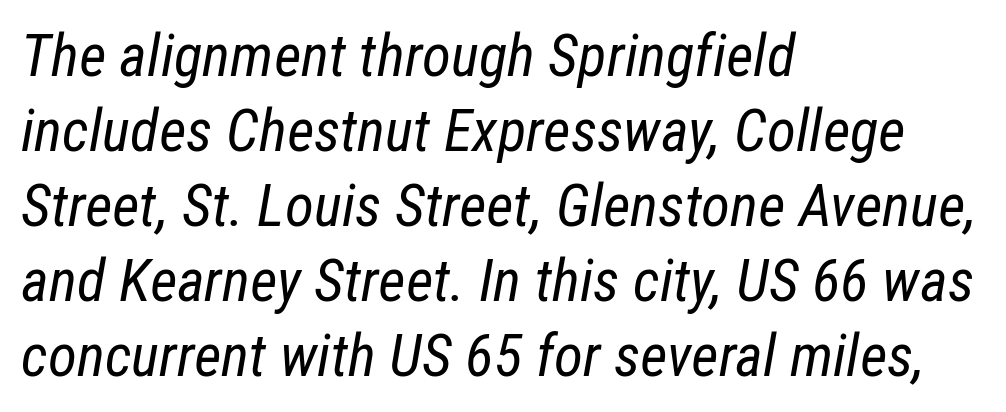
The zone under the glyphs is completely vacant. Each word holds together tightly as a unit, with standard inter-letter gaps. Here the designer chose a conventional face with non-uniform glyph widths. How would I describe the line gaps? Plain and ordinary. Rendered with sloped, italic letterforms. Is the block centered? No — it sits flush against the left margin.
